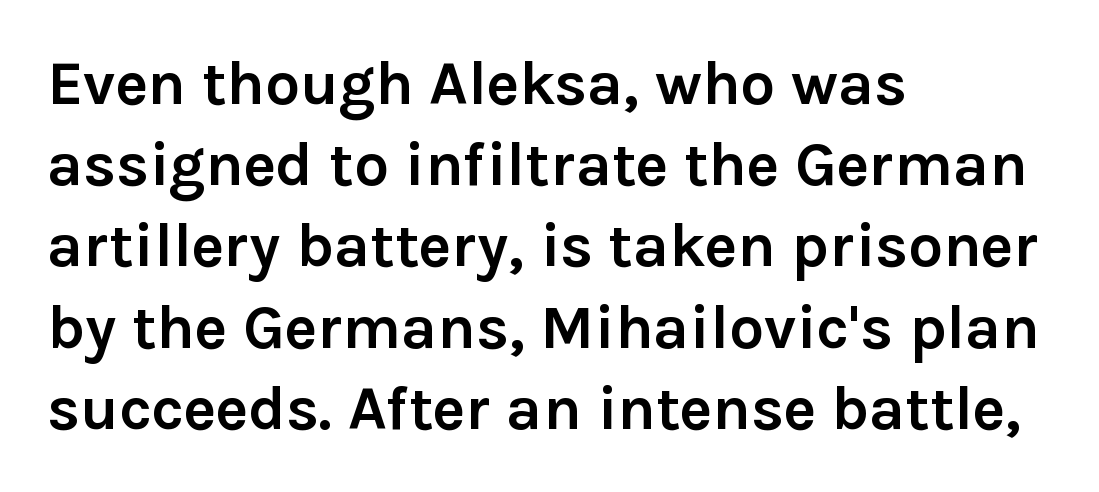
Serifs: no, the terminals of the letterforms are clean. The leading is moderate, giving the passage an even texture. Is the letter spacing exaggerated? No — it looks like the ordinary default. Note the varied advance widths — an 'i' is clearly narrower than an 'm'. The font is running at its bold setting.
